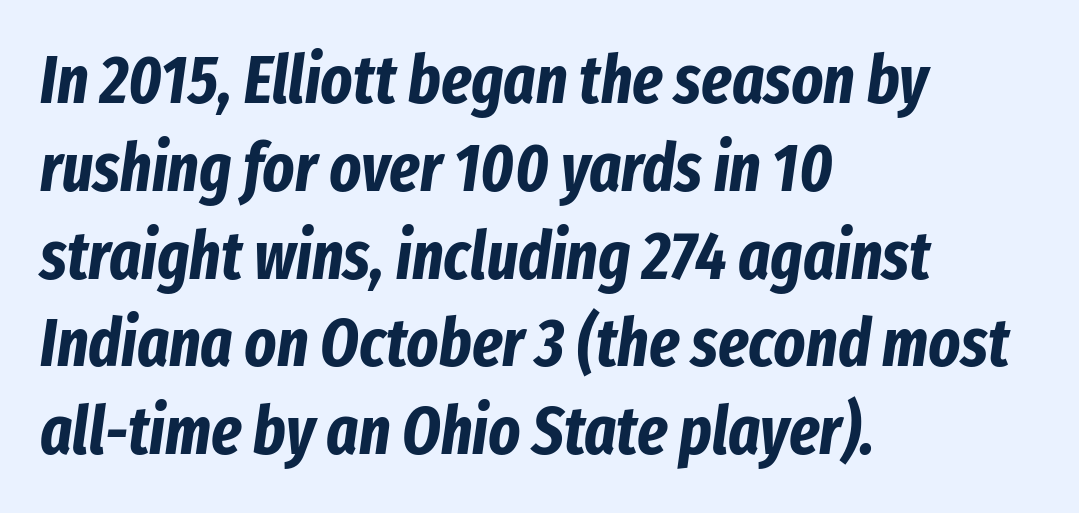
Q: Is the text bold? A: Yes.
Q: Is the text italic (slanted)? A: Yes, it leans right by about 8 degrees.
Q: Is the text underlined? A: No.
Q: How is the paragraph aligned? A: Left-aligned.
Q: Is the spacing between letters normal or unusually wide? A: Normal.
Q: Is the spacing between lines tight, normal or loose? A: Normal.
Q: Width (condensed, normal, or wide)? A: Condensed.
Q: Stroke contrast? A: Low.
Q: x-height? A: Medium.
Q: Monospaced? A: No.
